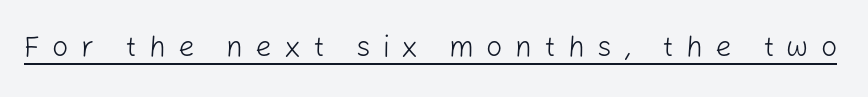
The image shows 29 px light sans-serif type, upright; set unusually wide letter spacing (+0.42 em), underlined; low stroke contrast and a medium x-height.
